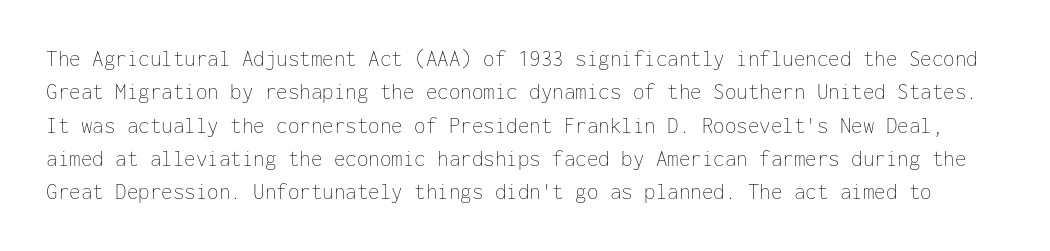
Q: Is the text bold? A: No.
Q: Is the text italic (slanted)? A: No, it is upright.
Q: Is the text underlined? A: No.
Q: Is the spacing between letters normal or unusually wide? A: Normal.
Q: Is the spacing between lines tight, normal or loose? A: Normal.
